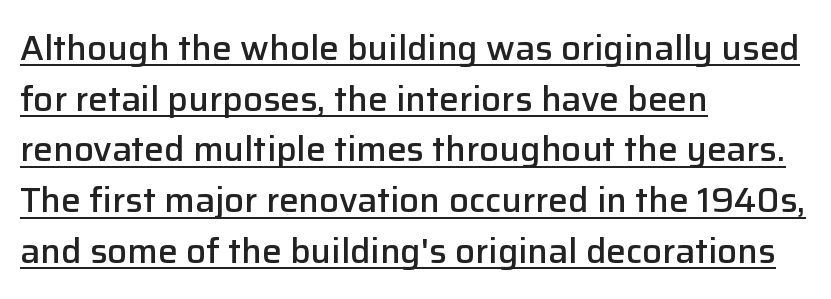
{"serif": "no", "italic": "no", "bold": "semi", "weight": "semibold", "width": "normal", "stroke_contrast": "low", "x_height": "medium", "monospaced": "no", "underline": "yes", "align": "left", "line_spacing": "normal", "line_spacing_ratio": 1.45, "letter_spacing": "normal", "letter_spacing_em": 0.0, "glyph_px": 35}
